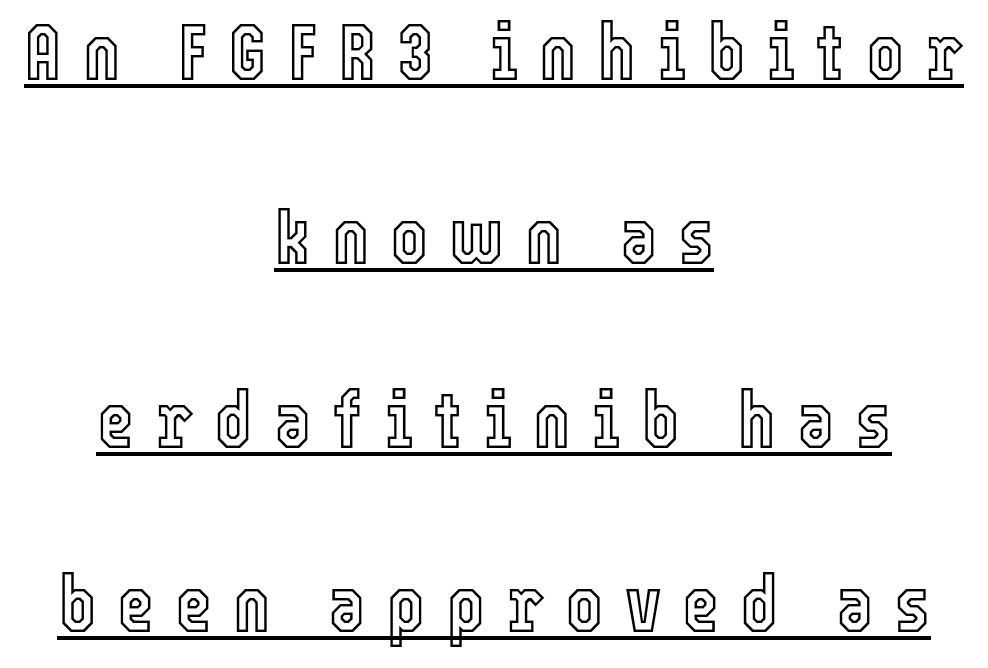
{"italic": "no", "width": "condensed", "x_height": "medium", "monospaced": "no", "underline": "yes", "align": "center", "line_spacing": "loose", "line_spacing_ratio": 2.3, "letter_spacing": "wide", "letter_spacing_em": 0.26, "glyph_px": 80}
